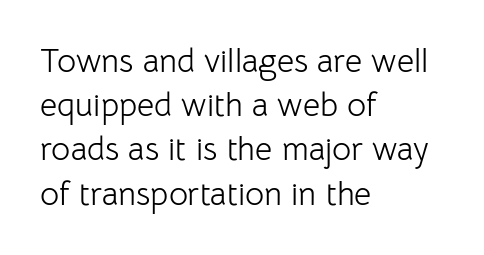
{"serif": "no", "italic": "no", "bold": "no", "weight": "light", "width": "normal", "stroke_contrast": "low", "x_height": "medium", "monospaced": "no", "underline": "no", "align": "left", "line_spacing": "normal", "line_spacing_ratio": 1.34, "letter_spacing": "normal", "letter_spacing_em": 0.0, "glyph_px": 33}
